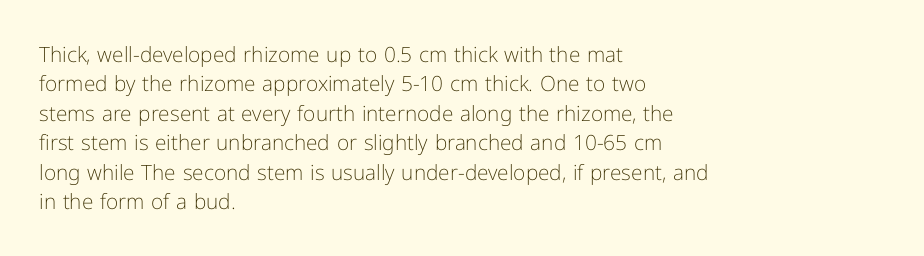
A clean baseline with only descenders dipping below it. If you drew a line through each stem, it would be perfectly vertical. Honestly, the row spacing looks completely unremarkable. Is this a heavy cut? Hardly; it is regular or lighter.
